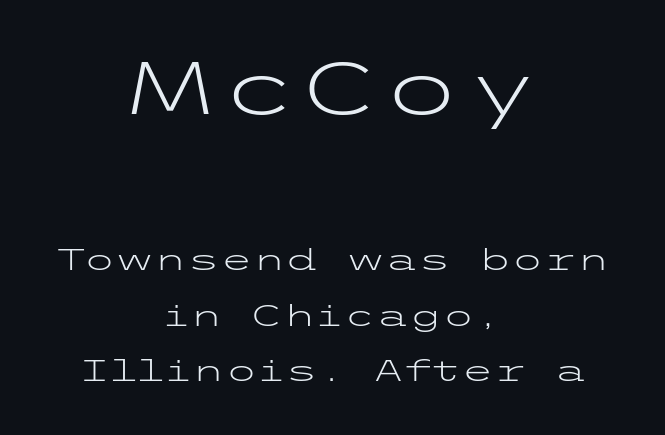
The words here are not underlined. These lines keep a tight, regular rhythm from letter to letter. The font is comparable to plain body text, perhaps lighter. This rendering employs a face without finishing strokes, i.e., a sans-serif.
